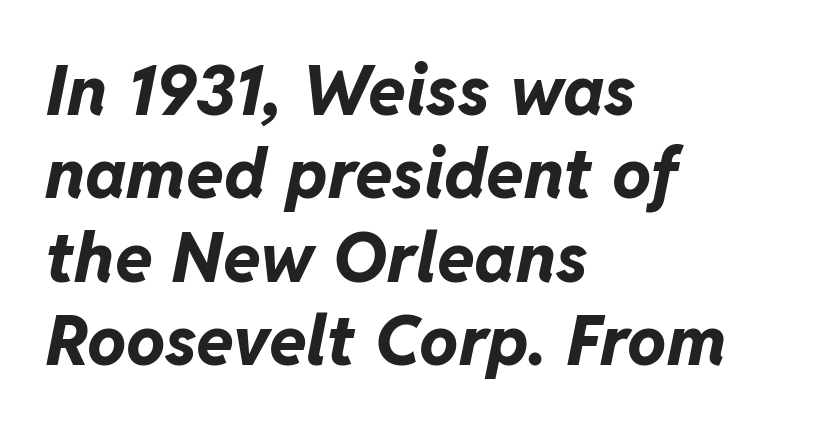
{"italic": "yes", "lean": "right", "slant_degrees": 11, "bold": "yes", "weight": "bold", "width": "normal", "stroke_contrast": "low", "x_height": "medium", "monospaced": "no", "underline": "no", "align": "left", "line_spacing_ratio": 1.21, "letter_spacing": "normal", "letter_spacing_em": 0.0, "glyph_px": 69}
